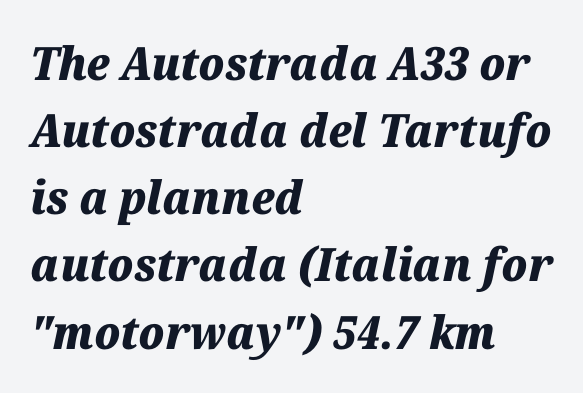
{"italic": "yes", "lean": "right", "slant_degrees": 12, "bold": "yes", "weight": "heavy", "width": "normal", "stroke_contrast": "medium", "x_height": "medium", "monospaced": "no", "underline": "no", "align": "left", "line_spacing": "normal", "line_spacing_ratio": 1.46, "letter_spacing": "normal", "letter_spacing_em": 0.0, "glyph_px": 46}
